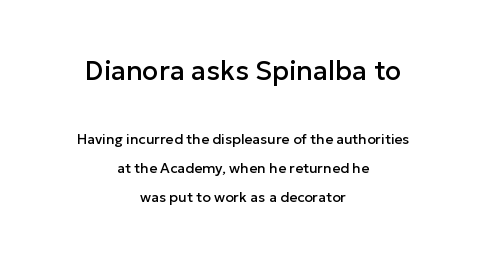
Q: Is the text italic (slanted)? A: No, it is upright.
Q: Is the text underlined? A: No.
Q: How is the paragraph aligned? A: Centered.
Q: Is the spacing between letters normal or unusually wide? A: Normal.
Q: Is the spacing between lines tight, normal or loose? A: Loose.
Q: Which block of text is set in a larger size, the first (top) or the second (bottom)? A: The first (top) one.
